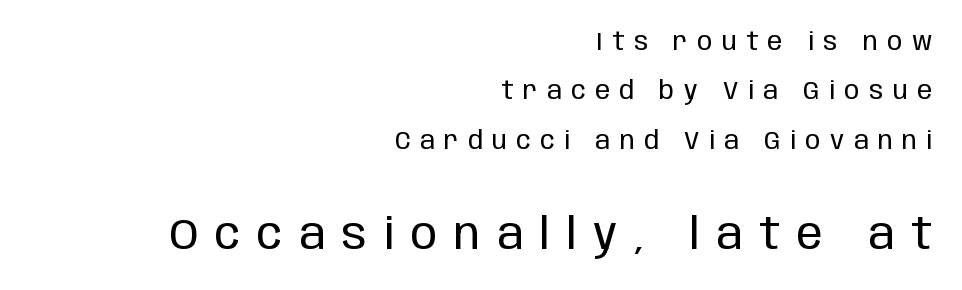
Which margin do the lines hug? The right one — the left edge is uneven. It's the straight-up-and-down kind of type. Notice the wide empty band between every row — that's loose leading. Is the lower block the larger one? Yes — the lower block carries the bigger type.
